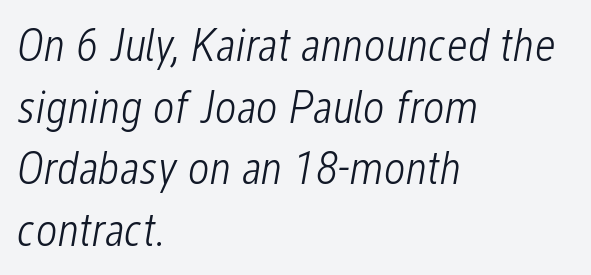
{"italic": "yes", "lean": "right", "slant_degrees": 12, "bold": "no", "weight": "light", "width": "condensed", "stroke_contrast": "low", "x_height": "medium", "monospaced": "no", "underline": "no", "align": "left", "line_spacing": "normal", "line_spacing_ratio": 1.31, "letter_spacing": "normal", "letter_spacing_em": 0.0, "glyph_px": 47}
